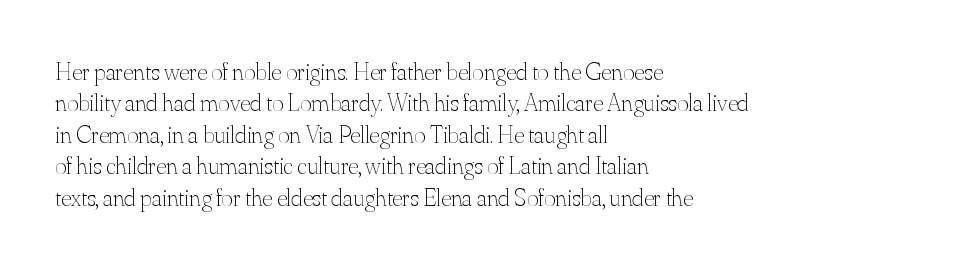
{"italic": "no", "bold": "no", "underline": "no", "align": "left", "line_spacing": "normal", "line_spacing_ratio": 1.26, "letter_spacing": "normal", "letter_spacing_em": 0.0, "glyph_px": 25}
